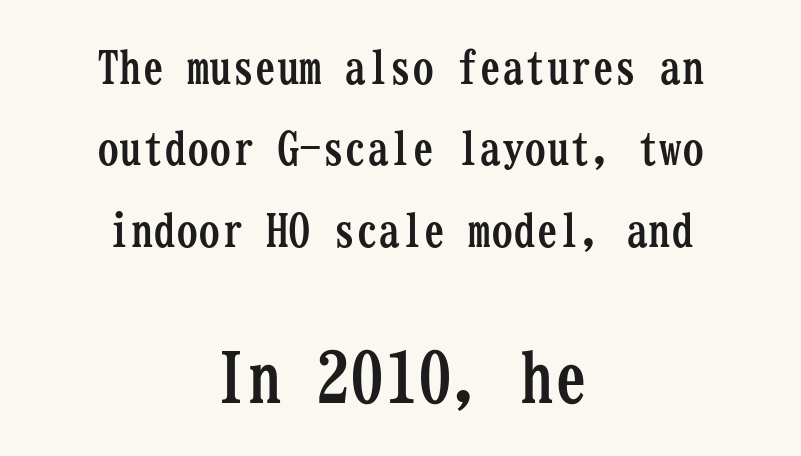
Q: Is the text bold? A: Yes.
Q: Is the text italic (slanted)? A: No, it is upright.
Q: Is the typeface a serif or a sans-serif typeface? A: Serif.
Q: Is the text underlined? A: No.
Q: How is the paragraph aligned? A: Centered.
Q: Is the spacing between letters normal or unusually wide? A: Normal.
Q: Which block of text is set in a larger size, the first (top) or the second (bottom)? A: The second (bottom) one.
Q: Width (condensed, normal, or wide)? A: Condensed.
Q: Stroke contrast? A: Low.
Q: x-height? A: Medium.
Q: Monospaced? A: Yes.
